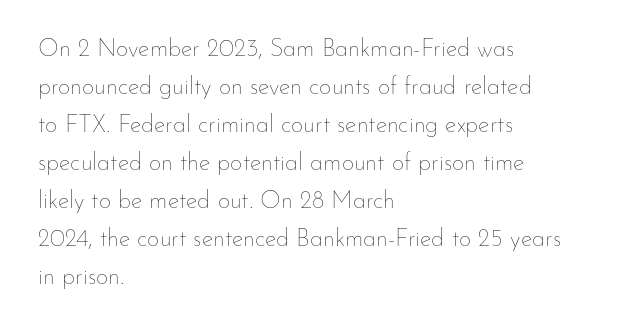
Caption: standard tracking, unaltered. How would I describe the line gaps? Plain and ordinary. Notice how the stems are strictly vertical — no italics here. The typeface has the unassuming heft of standard copy or less. The lines are quadded left.
